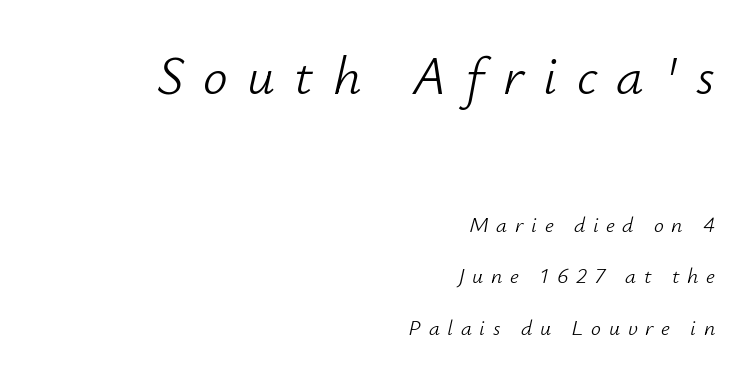
{"italic": "yes", "lean": "right", "slant_degrees": 12, "bold": "no", "weight": "light", "width": "normal", "stroke_contrast": "low", "x_height": "small", "monospaced": "no", "underline": "no", "align": "right", "line_spacing": "loose", "line_spacing_ratio": 2.33, "letter_spacing": "wide", "letter_spacing_em": 0.35, "larger_block": "first", "size_ratio": 2.5, "glyph_px": 55}
